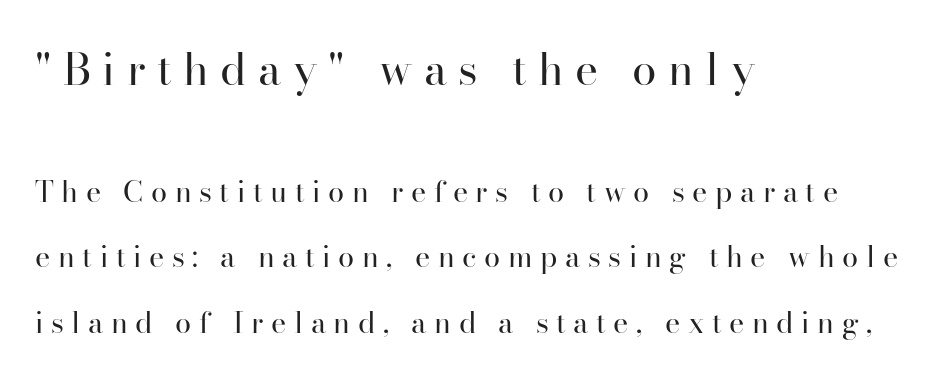
Q: Is the text bold? A: No.
Q: Is the text italic (slanted)? A: No, it is upright.
Q: Is the typeface a serif or a sans-serif typeface? A: Serif.
Q: Is the text underlined? A: No.
Q: How is the paragraph aligned? A: Left-aligned.
Q: Is the spacing between letters normal or unusually wide? A: Unusually wide.
Q: Is the spacing between lines tight, normal or loose? A: Loose.
Q: Which block of text is set in a larger size, the first (top) or the second (bottom)? A: The first (top) one.
Q: Width (condensed, normal, or wide)? A: Normal.
Q: Stroke contrast? A: High.
Q: x-height? A: Small.
Q: Monospaced? A: No.
